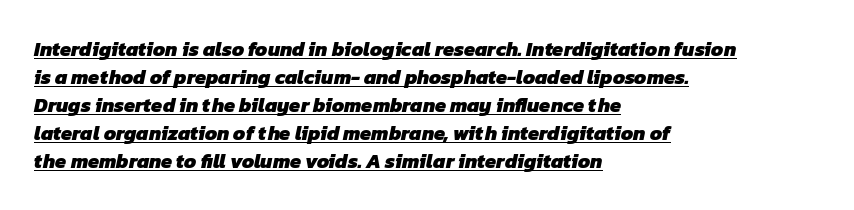
Q: Is the text bold? A: Yes.
Q: Is the text underlined? A: Yes.
Q: How is the paragraph aligned? A: Left-aligned.
Q: Is the spacing between letters normal or unusually wide? A: Normal.
Q: Is the spacing between lines tight, normal or loose? A: Normal.
